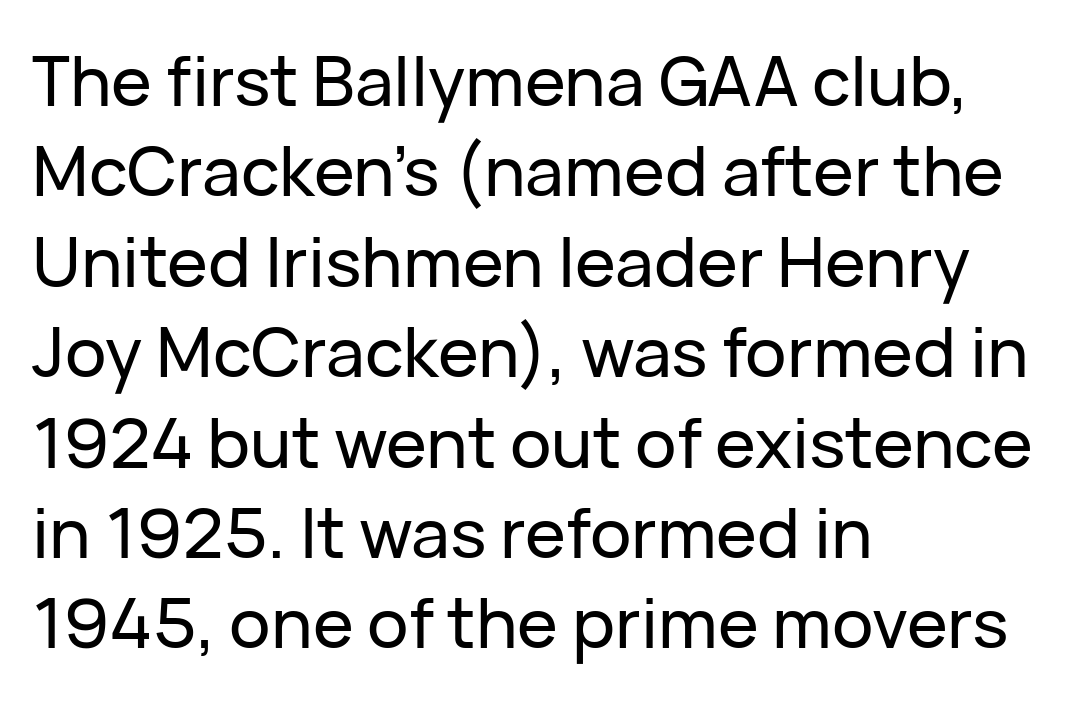
Q: Is the text italic (slanted)? A: No, it is upright.
Q: Is the typeface a serif or a sans-serif typeface? A: Sans-serif.
Q: Is the text underlined? A: No.
Q: How is the paragraph aligned? A: Left-aligned.
Q: Is the spacing between letters normal or unusually wide? A: Normal.
Q: Is the spacing between lines tight, normal or loose? A: Normal.
Q: Width (condensed, normal, or wide)? A: Normal.
Q: Stroke contrast? A: Low.
Q: x-height? A: Medium.
Q: Monospaced? A: No.
